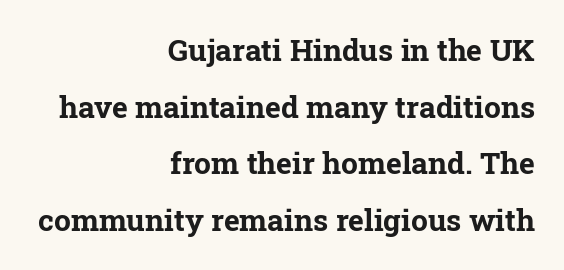
Character widths vary here, with narrow letters taking less room than wide ones. Alignment: flush right. Words float on clear page, feet unadorned. This sample uses a serif face. In terms of letterspacing, this is plain default setting. Chunky letters — that's bold for sure.
